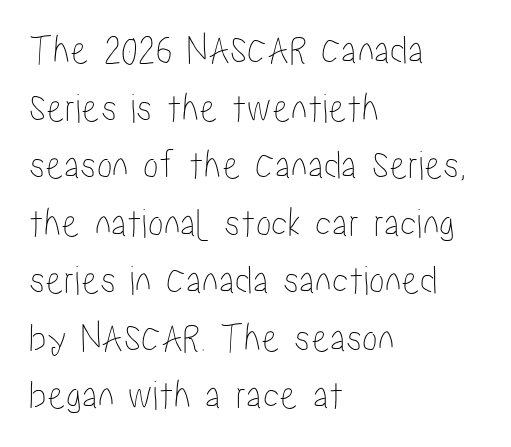
Q: Is the text italic (slanted)? A: No, it is upright.
Q: Is the text underlined? A: No.
Q: How is the paragraph aligned? A: Left-aligned.
Q: Is the spacing between letters normal or unusually wide? A: Normal.
Q: Is the spacing between lines tight, normal or loose? A: Normal.
Q: Width (condensed, normal, or wide)? A: Condensed.
Q: Stroke contrast? A: Low.
Q: x-height? A: Medium.
Q: Monospaced? A: No.
